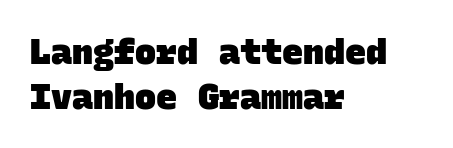
Q: Is the text bold? A: Yes.
Q: Is the typeface a serif or a sans-serif typeface? A: Sans-serif.
Q: Is the text underlined? A: No.
Q: How is the paragraph aligned? A: Left-aligned.
Q: Is the spacing between letters normal or unusually wide? A: Normal.
Q: Is the spacing between lines tight, normal or loose? A: Normal.
Q: Width (condensed, normal, or wide)? A: Normal.
Q: Stroke contrast? A: Low.
Q: x-height? A: Large.
Q: Monospaced? A: Yes.
